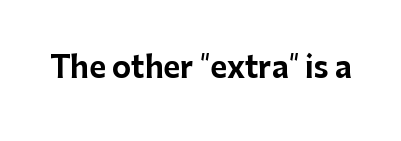
{"serif": "no", "italic": "no", "bold": "yes", "weight": "bold", "width": "normal", "stroke_contrast": "low", "x_height": "medium", "monospaced": "no", "underline": "no", "letter_spacing": "normal", "letter_spacing_em": 0.0, "glyph_px": 29}
